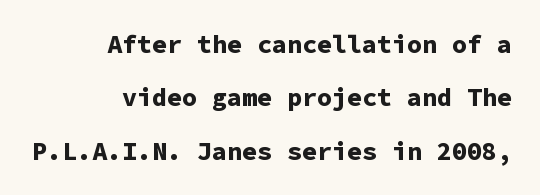
In terms of leading, this rendering errs on the spacious side. The type sits square on the baseline with zero lean. The paragraph shown leans on its right margin. Each glyph is drawn with heavy, bold strokes. The space directly below the letters is spotless.
